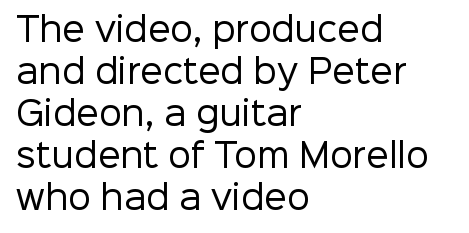
Q: Is the text bold? A: No.
Q: Is the text italic (slanted)? A: No, it is upright.
Q: Is the typeface a serif or a sans-serif typeface? A: Sans-serif.
Q: Is the text underlined? A: No.
Q: How is the paragraph aligned? A: Left-aligned.
Q: Is the spacing between letters normal or unusually wide? A: Normal.
Q: Is the spacing between lines tight, normal or loose? A: Normal.
Q: Width (condensed, normal, or wide)? A: Normal.
Q: Stroke contrast? A: Low.
Q: x-height? A: Medium.
Q: Monospaced? A: No.
